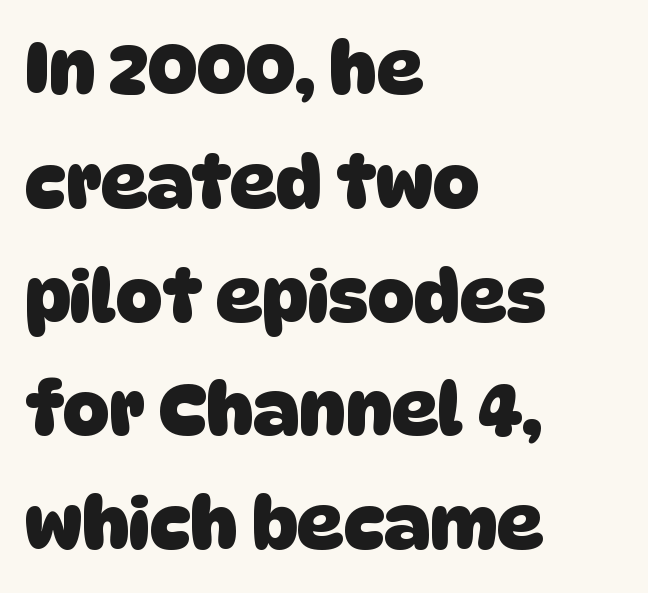
{"serif": "no", "bold": "yes", "weight": "heavy", "width": "normal", "stroke_contrast": "low", "x_height": "large", "monospaced": "no", "underline": "no", "align": "left", "line_spacing": "normal", "line_spacing_ratio": 1.58, "letter_spacing": "normal", "letter_spacing_em": 0.0, "glyph_px": 72}
